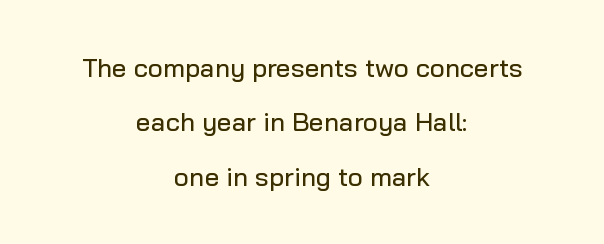
The image shows 26 px text type, upright; set centered, loose line spacing (2.09x), normal letter spacing, not underlined.
